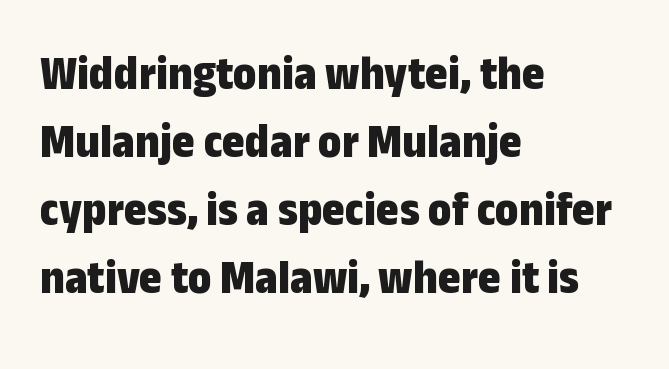
The image shows 49 px bold, condensed sans-serif type, upright; set left-aligned, normal line spacing (1.39x), normal letter spacing, not underlined; low stroke contrast and a medium x-height.
